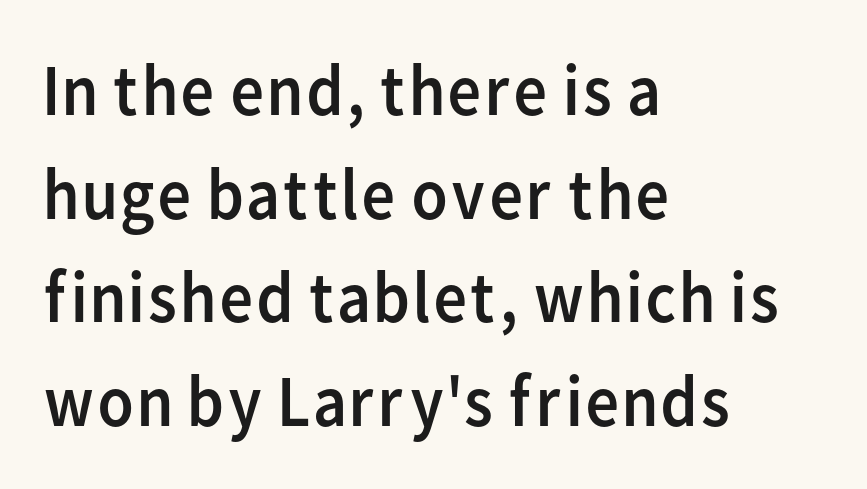
The image shows 74 px regular-weight sans-serif type, upright; set left-aligned, normal line spacing (1.4x), normal letter spacing, not underlined; low stroke contrast and a medium x-height.
